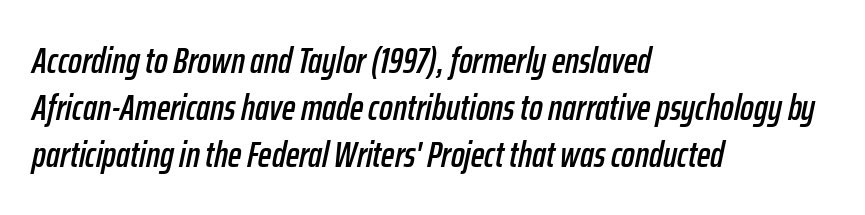
The image shows 36 px condensed type, italic (leaning right); set left-aligned, normal line spacing (1.3x), normal letter spacing, not underlined; low stroke contrast and a medium x-height.
